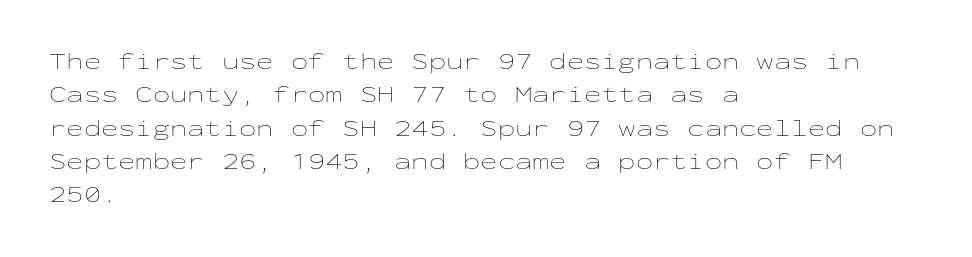
Q: Is the text bold? A: No.
Q: Is the text italic (slanted)? A: No, it is upright.
Q: Is the text underlined? A: No.
Q: How is the paragraph aligned? A: Left-aligned.
Q: Is the spacing between letters normal or unusually wide? A: Normal.
Q: Is the spacing between lines tight, normal or loose? A: Normal.
